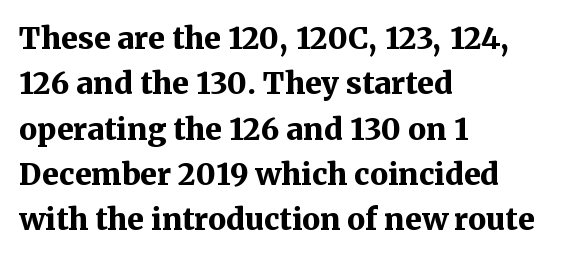
{"serif": "yes", "italic": "no", "bold": "yes", "weight": "bold", "width": "normal", "stroke_contrast": "medium", "x_height": "medium", "monospaced": "no", "underline": "no", "align": "left", "line_spacing": "normal", "line_spacing_ratio": 1.51, "letter_spacing": "normal", "letter_spacing_em": 0.0, "glyph_px": 30}
